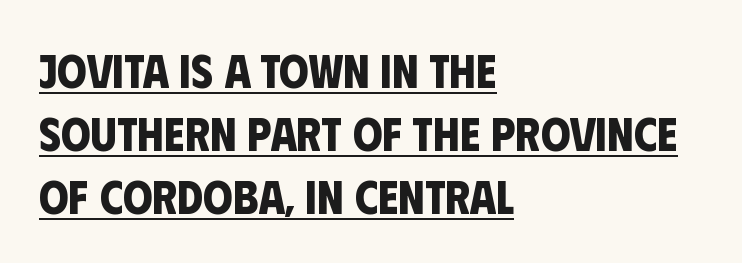
The passage shown stacks its lines at a standard gap. There is no visible air inserted between adjacent glyphs. Is this a fixed-width face? No — the glyphs have proportional, varying widths. The passage shown is underscored from start to finish.
